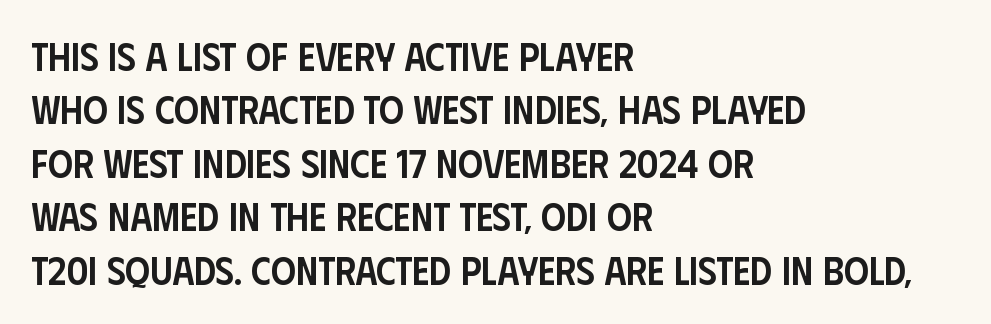
The image shows 39 px semibold, condensed sans-serif type, upright; set left-aligned, normal line spacing (1.37x), normal letter spacing, not underlined; low stroke contrast and a large x-height.
